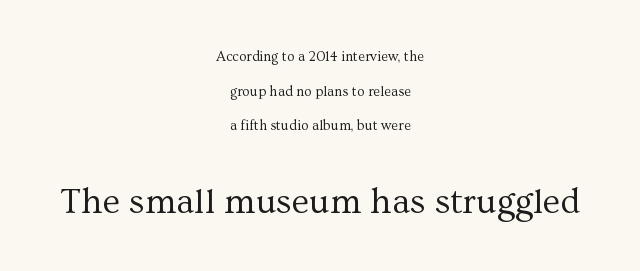
The image shows 36 px regular-weight serif type, upright; set centered, loose line spacing (2.47x), normal letter spacing, not underlined; the second (bottom) block is 2.57x larger; medium stroke contrast and a medium x-height.
